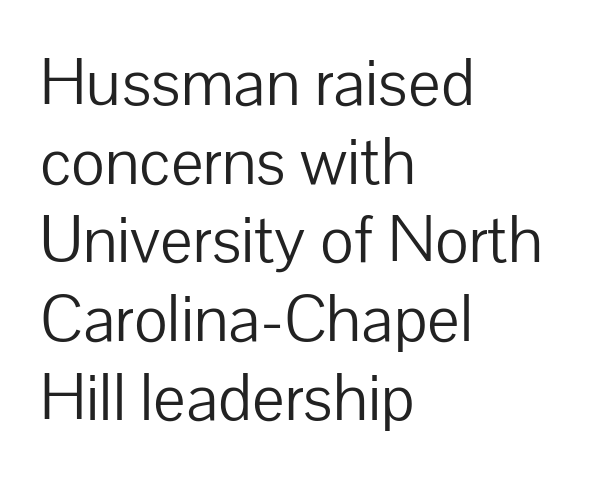
This sample has the flowing, uneven cadence of proportional lettering. The rag falls on the right side of this text block. Classification — sans serif. The strokes are not fattened; the text isn't bold. Tracking value appears to be zero — textbook default spacing.
